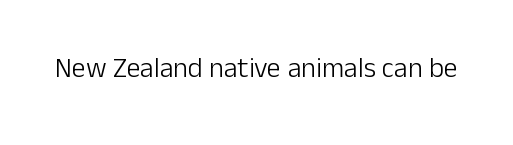
The letters stand straight up with perfectly vertical stems. Decoration check: the copy has no underline. Weight: not bold — regular or lighter. Letter spacing: default.
